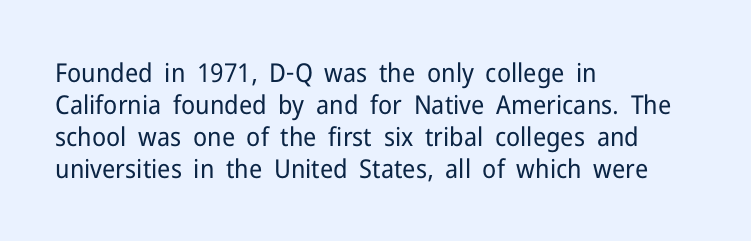
Q: Is the text bold? A: No.
Q: Is the text italic (slanted)? A: No, it is upright.
Q: Is the text underlined? A: No.
Q: How is the paragraph aligned? A: Left-aligned.
Q: Is the spacing between letters normal or unusually wide? A: Normal.
